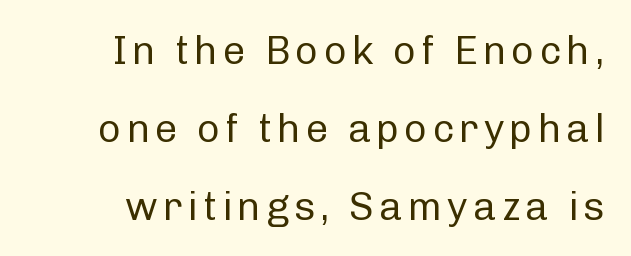
Q: Is the text bold? A: No.
Q: Is the text italic (slanted)? A: No, it is upright.
Q: Is the typeface a serif or a sans-serif typeface? A: Sans-serif.
Q: Is the text underlined? A: No.
Q: Is the spacing between lines tight, normal or loose? A: Loose.
Q: Width (condensed, normal, or wide)? A: Normal.
Q: Stroke contrast? A: Low.
Q: x-height? A: Medium.
Q: Monospaced? A: No.
